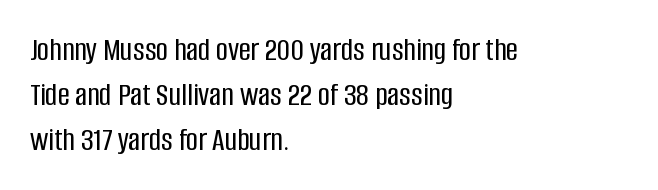
{"serif": "no", "italic": "no", "width": "condensed", "stroke_contrast": "low", "x_height": "large", "monospaced": "no", "underline": "no", "align": "left", "line_spacing": "normal", "line_spacing_ratio": 1.36, "letter_spacing": "normal", "letter_spacing_em": 0.0, "glyph_px": 33}
